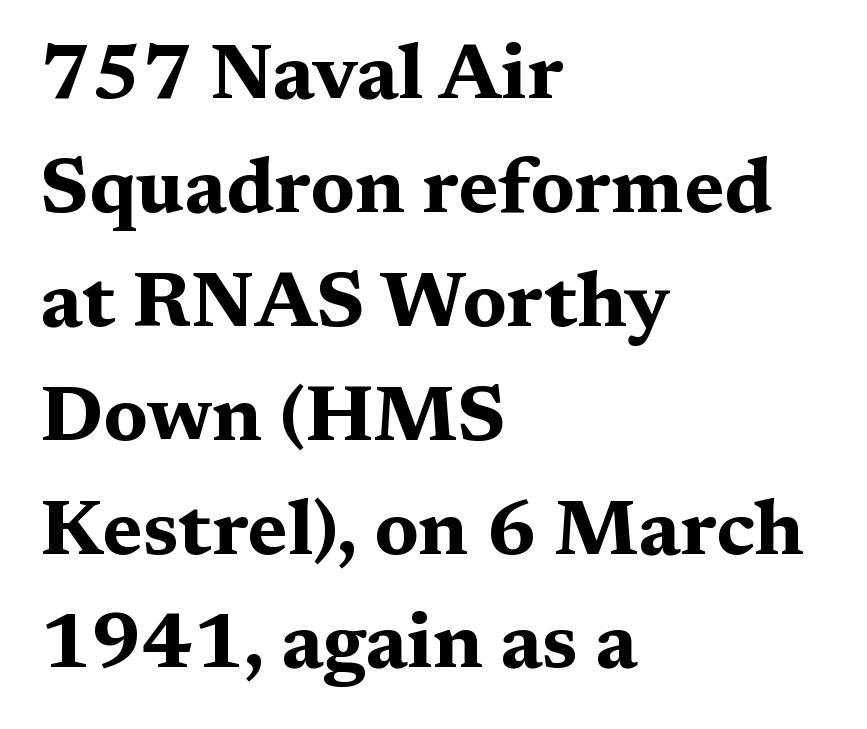
The line texture is even and compact thanks to regular tracking. Left-aligned paragraph, ragged on the right. The lettering holds an erect, upright posture throughout. The glyphs in this specimen are seriffed. Do the characters align in a grid? No, the font is proportional.
